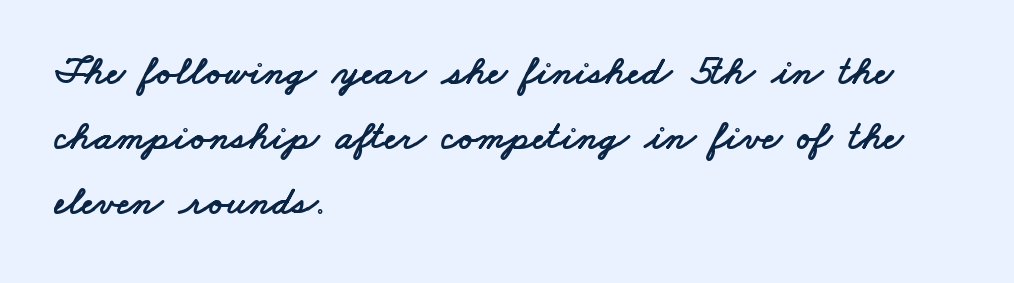
The image shows 41 px wide sans-serif type; set left-aligned, normal line spacing (1.59x), normal letter spacing, not underlined; low stroke contrast and a small x-height.
